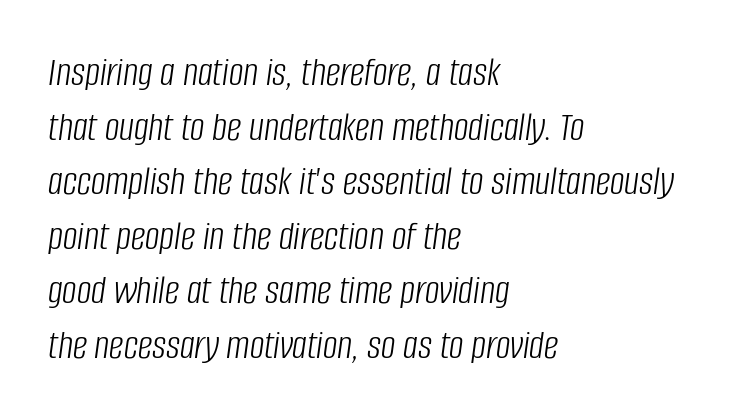
In terms of posture, this sample is oblique. This sample uses plain, unmodified letter spacing. The passage shown is not bold in any degree. Check the space under the baseline: it is left empty.
